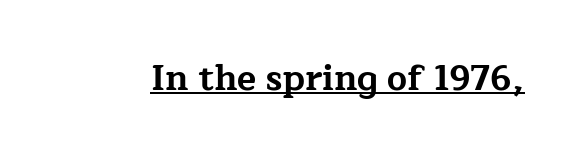
Its strokes are broad and dark, the hallmark of bold type. The lettering stays uniformly vertical, giving the passage a roman look. Tracking here is standard; glyphs follow each other at the usual distance. What kind of face is this? One with serifs. The rendering uses natural spacing where letterforms have individual widths.
